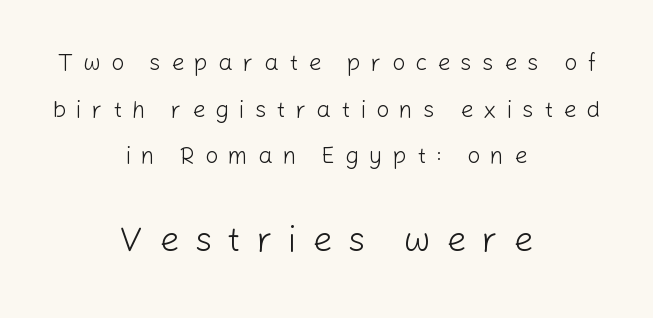
Q: Is the text bold? A: No.
Q: Is the text italic (slanted)? A: No, it is upright.
Q: Is the typeface a serif or a sans-serif typeface? A: Sans-serif.
Q: Is the text underlined? A: No.
Q: How is the paragraph aligned? A: Centered.
Q: Is the spacing between letters normal or unusually wide? A: Unusually wide.
Q: Is the spacing between lines tight, normal or loose? A: Loose.
Q: Which block of text is set in a larger size, the first (top) or the second (bottom)? A: The second (bottom) one.
Q: Width (condensed, normal, or wide)? A: Normal.
Q: Stroke contrast? A: Low.
Q: x-height? A: Medium.
Q: Monospaced? A: No.
